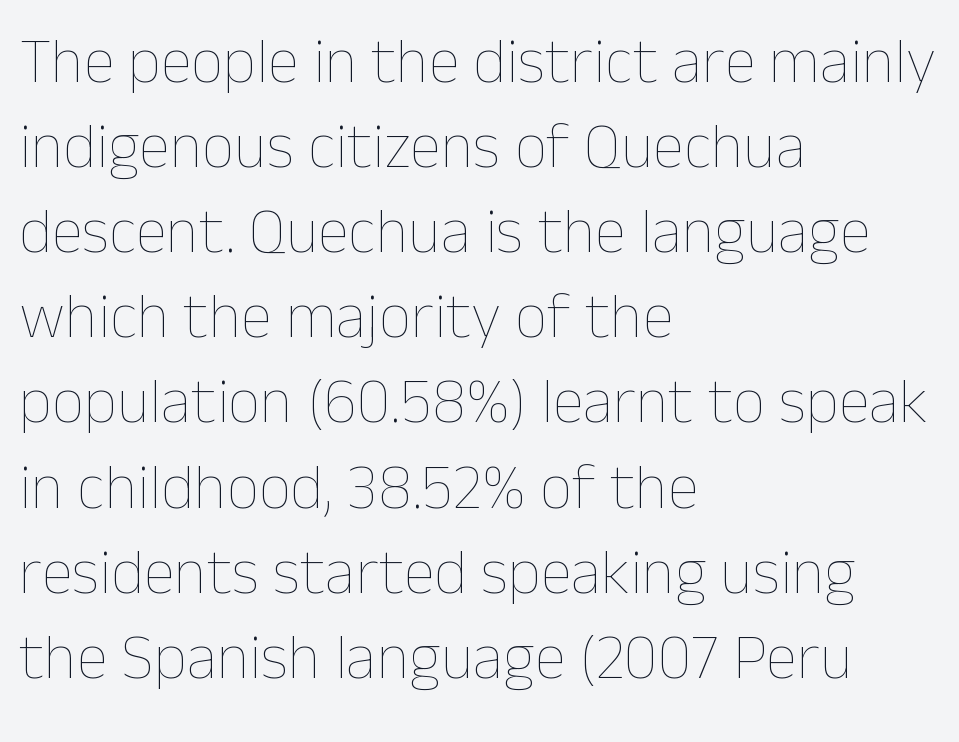
Check under the words: just untouched page. Compared with typical body copy, the letter spacing here is the same. Students, observe: this is what conventionally led text looks like. Proportional: the letters do not fall into vertical columns. This reads as an unemphasized weight, regular at the heaviest. A typesetter would mark this as roman, not italic.
